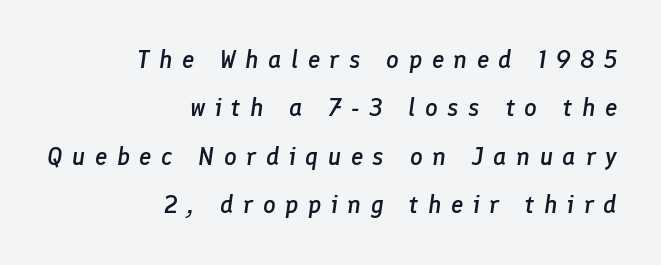
Q: Is the text bold? A: Semi-bold.
Q: Is the text italic (slanted)? A: Yes, it leans right by about 8 degrees.
Q: Is the text underlined? A: No.
Q: How is the paragraph aligned? A: Right-aligned.
Q: Is the spacing between letters normal or unusually wide? A: Unusually wide.
Q: Is the spacing between lines tight, normal or loose? A: Loose.
